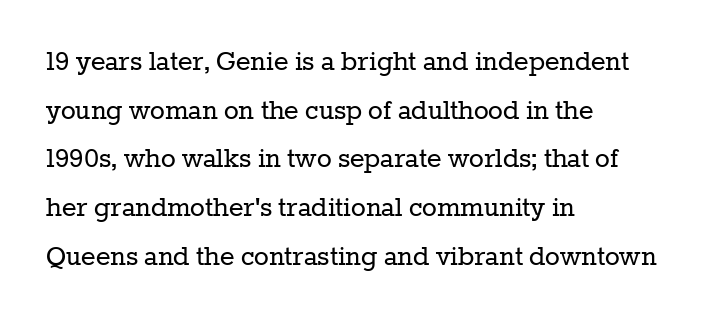
The axis of the letterforms is exactly vertical. What stands out about the letter spacing? Nothing — it is the standard amount. To sum up the face: it has serifs. The weight would be labelled regular, book, light, or lighter still. Each letter keeps its own natural width here, so spacing adapts to shape. Only glyphs here, with clear space below each row.
